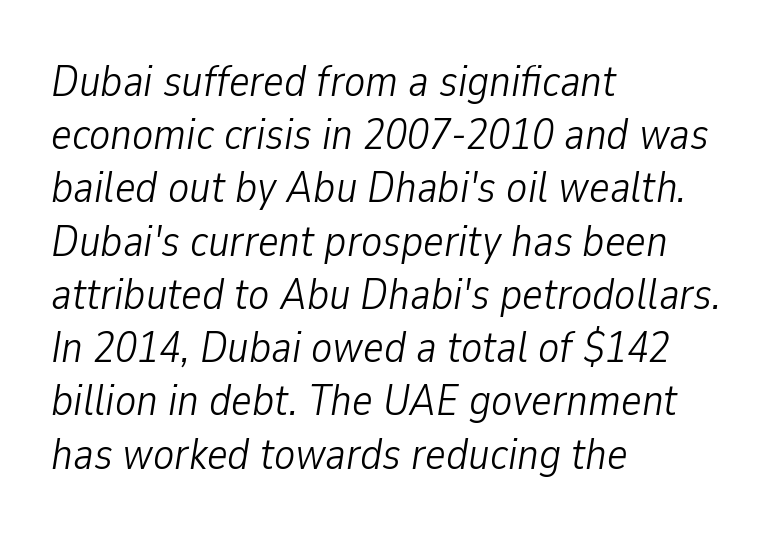
{"italic": "yes", "lean": "right", "slant_degrees": 9, "bold": "no", "weight": "light", "width": "condensed", "stroke_contrast": "low", "x_height": "medium", "monospaced": "no", "underline": "no", "align": "left", "line_spacing_ratio": 1.21, "letter_spacing": "normal", "letter_spacing_em": 0.0, "glyph_px": 44}
